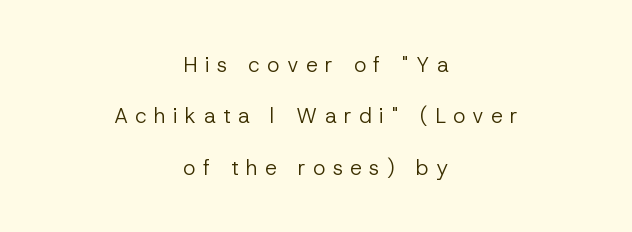
The image shows 21 px text type, upright; set centered, loose line spacing (2.45x), unusually wide letter spacing (+0.35 em), not underlined.
